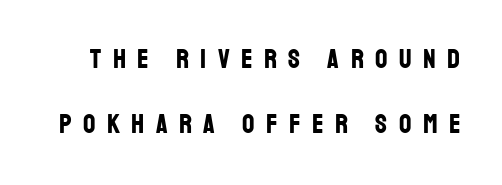
{"italic": "no", "bold": "yes", "underline": "no", "line_spacing": "loose", "line_spacing_ratio": 2.42, "letter_spacing": "wide", "letter_spacing_em": 0.43, "glyph_px": 27}
